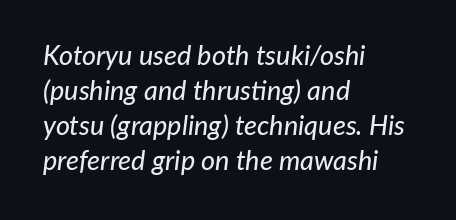
Q: Is the text italic (slanted)? A: Yes, it leans right by about 7 degrees.
Q: Is the text underlined? A: No.
Q: How is the paragraph aligned? A: Left-aligned.
Q: Is the spacing between letters normal or unusually wide? A: Normal.
Q: Is the spacing between lines tight, normal or loose? A: Normal.
